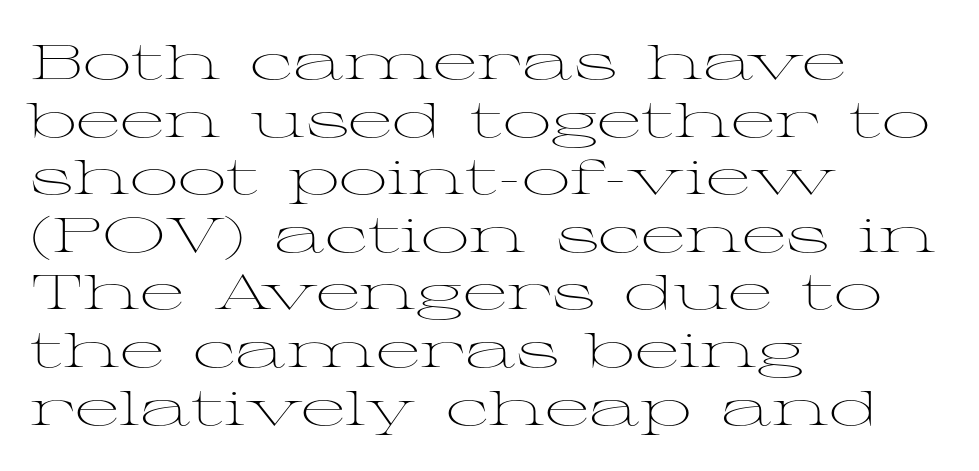
The axis of the letterforms is exactly vertical. Unmarked baselines from the first word to the last. The font family rendered here belongs to the serif group. Inter-character spacing is left at the font's built-in metrics.
